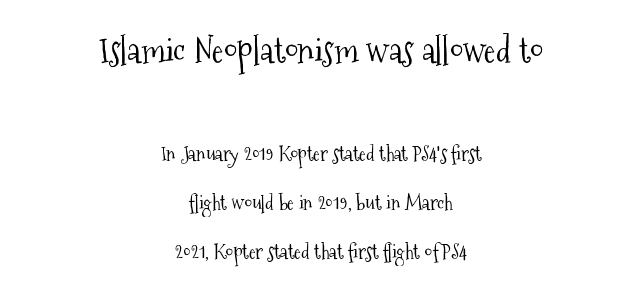
The image shows 35 px light, condensed serif type, upright; set centered, loose line spacing (2.45x), normal letter spacing, not underlined; the first (top) block is 1.75x larger; medium stroke contrast and a medium x-height.
